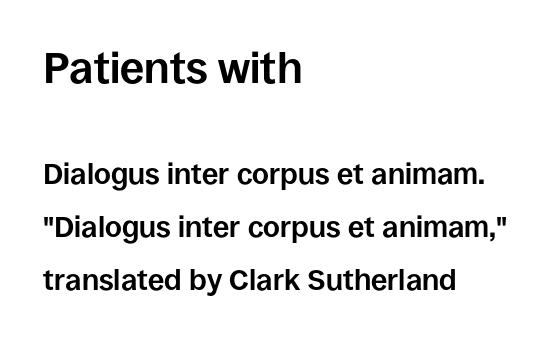
The image shows 43 px bold sans-serif type, upright; set left-aligned, line spacing 1.84x, normal letter spacing, not underlined; the first (top) block is 1.48x larger; low stroke contrast and a large x-height.
